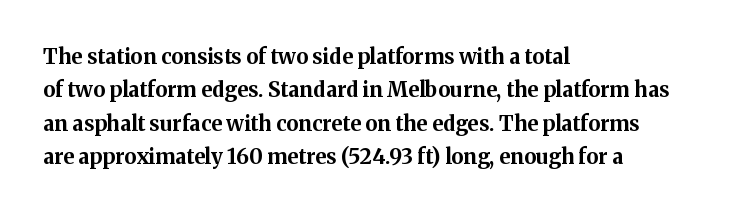
The image shows 21 px bold type, upright; set left-aligned, normal line spacing (1.59x), normal letter spacing, not underlined.
